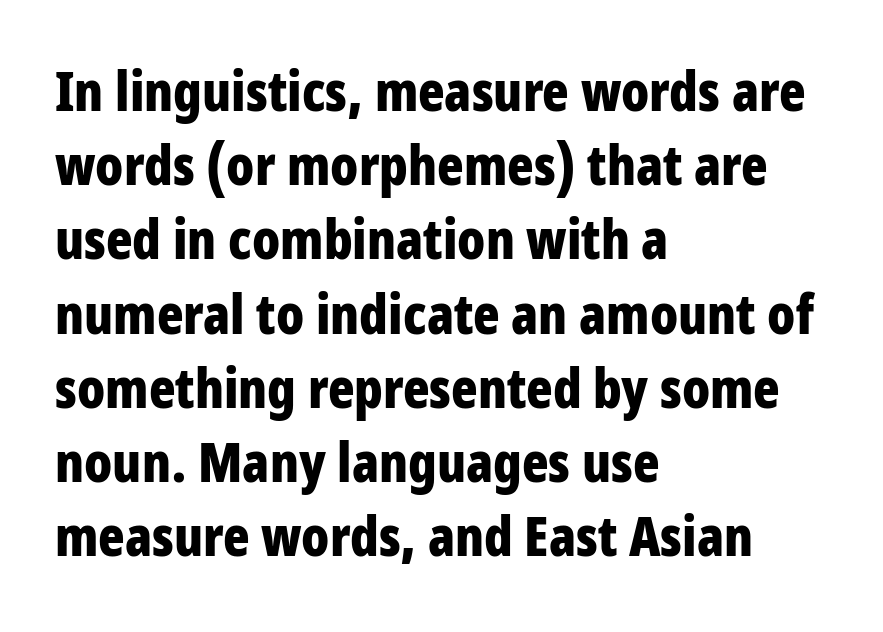
{"serif": "no", "italic": "no", "bold": "yes", "weight": "bold", "width": "condensed", "stroke_contrast": "low", "x_height": "large", "monospaced": "no", "underline": "no", "align": "left", "line_spacing": "normal", "line_spacing_ratio": 1.35, "letter_spacing": "normal", "letter_spacing_em": 0.0, "glyph_px": 55}
